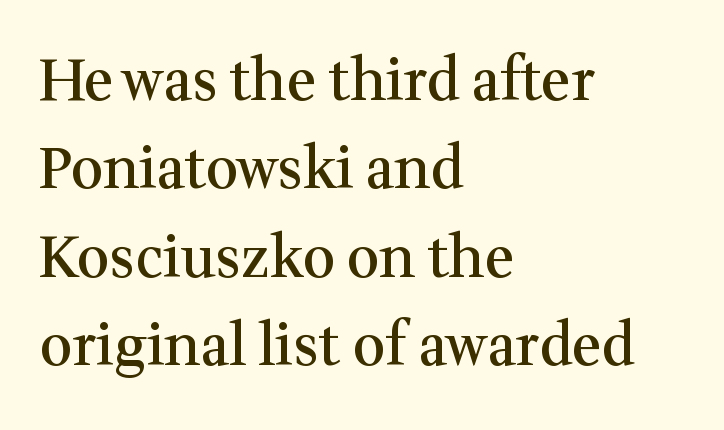
Do the characters align in a grid? No, the font is proportional. The passage shown is semibold, sitting just below true bold. Just letters on the line, the space beneath them empty. Compared with typical body copy, the letter spacing here is the same.
